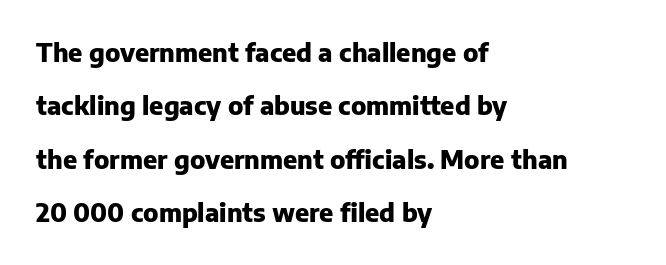
Q: Is the text bold? A: Yes.
Q: Is the text italic (slanted)? A: No, it is upright.
Q: Is the text underlined? A: No.
Q: How is the paragraph aligned? A: Left-aligned.
Q: Is the spacing between letters normal or unusually wide? A: Normal.
Q: Is the spacing between lines tight, normal or loose? A: Loose.
